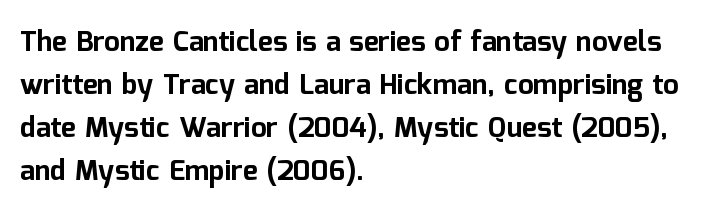
The image shows 28 px bold sans-serif type, upright; set left-aligned, normal line spacing (1.53x), normal letter spacing, not underlined; low stroke contrast and a medium x-height.
